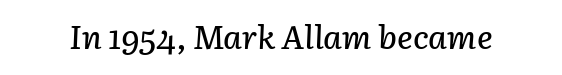
Q: Is the text italic (slanted)? A: Yes, it leans right by about 3 degrees.
Q: Is the text underlined? A: No.
Q: Is the spacing between letters normal or unusually wide? A: Normal.
Q: Width (condensed, normal, or wide)? A: Normal.
Q: Stroke contrast? A: Low.
Q: x-height? A: Medium.
Q: Monospaced? A: No.
